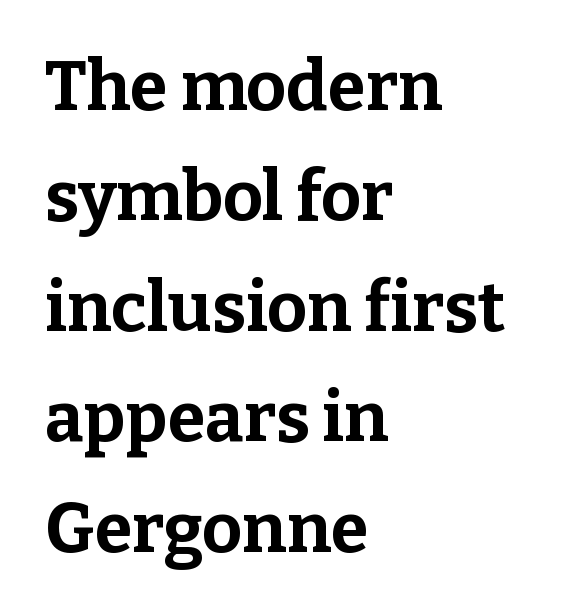
Weight: bold. The passage shown stacks its lines at a standard gap. The tracking reads as untouched default to a designer's eye. Quick note: underline off.
